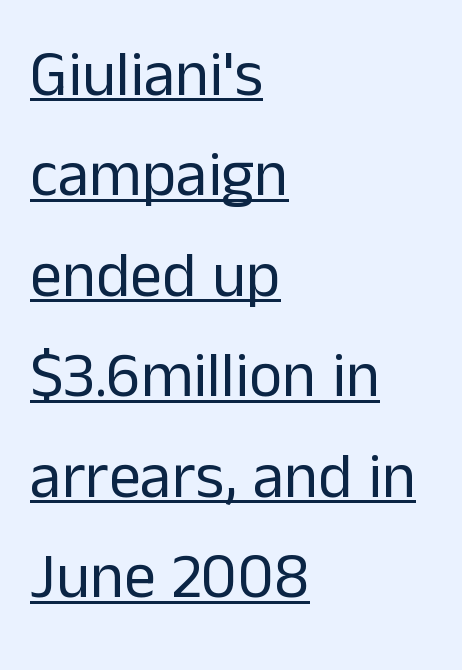
The letterforms sit shoulder to shoulder at normal distance. The rendered words wear a rule along their underside. Regarding leading, the lines here are spaced in the standard way. Posture: vertical.
